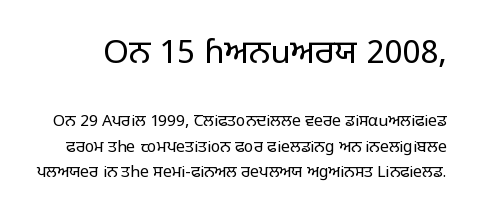
Is the letter spacing exaggerated? No — it looks like the ordinary default. Typographically, this falls in the sans-serif category. The font is comparable to plain body text, perhaps lighter. The baseline area is clear. These two chunks differ in scale, with the top chunk taking the larger measure.
